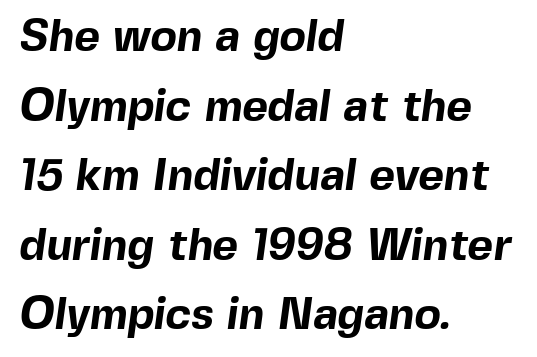
The image shows 44 px bold sans-serif type; set left-aligned, normal line spacing (1.58x), normal letter spacing, not underlined; a medium x-height.
